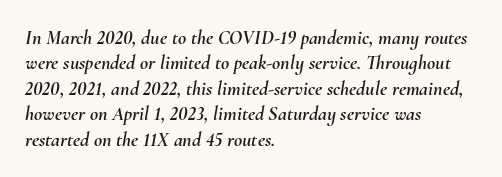
{"italic": "yes", "lean": "right", "slant_degrees": 10, "underline": "no", "align": "left", "line_spacing": "normal", "line_spacing_ratio": 1.27, "letter_spacing": "normal", "letter_spacing_em": 0.0, "glyph_px": 20}
